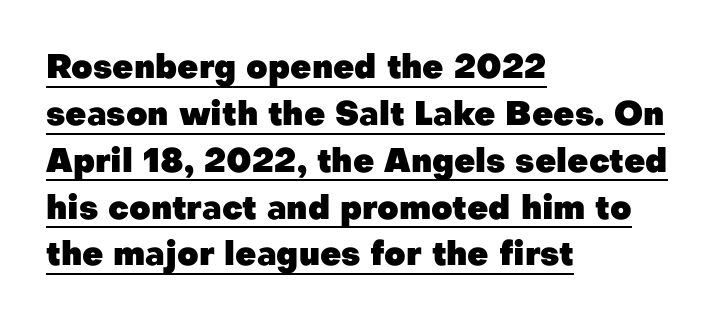
Q: Is the text bold? A: Yes.
Q: Is the text italic (slanted)? A: No, it is upright.
Q: Is the typeface a serif or a sans-serif typeface? A: Sans-serif.
Q: Is the text underlined? A: Yes.
Q: How is the paragraph aligned? A: Left-aligned.
Q: Is the spacing between letters normal or unusually wide? A: Normal.
Q: Is the spacing between lines tight, normal or loose? A: Normal.
Q: Width (condensed, normal, or wide)? A: Normal.
Q: Stroke contrast? A: Low.
Q: x-height? A: Medium.
Q: Monospaced? A: No.
